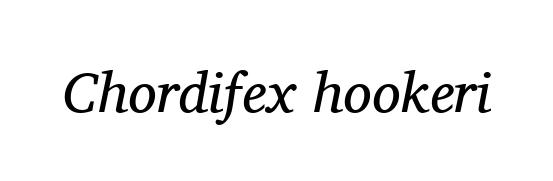
{"serif": "yes", "italic": "yes", "lean": "right", "slant_degrees": 11, "bold": "no", "weight": "regular", "width": "normal", "stroke_contrast": "medium", "x_height": "medium", "monospaced": "no", "underline": "no", "letter_spacing": "normal", "letter_spacing_em": 0.0, "glyph_px": 57}
